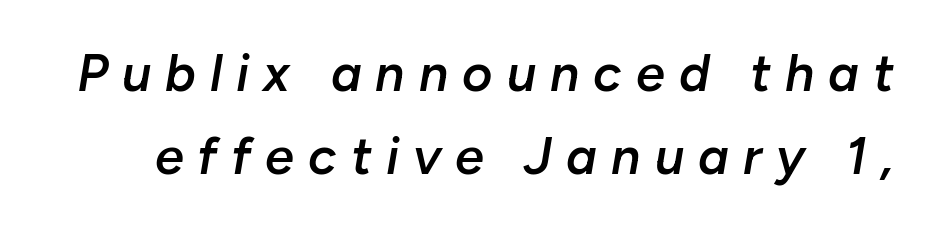
{"italic": "yes", "lean": "right", "slant_degrees": 10, "bold": "semi", "weight": "semibold", "width": "normal", "stroke_contrast": "low", "x_height": "medium", "monospaced": "no", "underline": "no", "line_spacing": "normal", "line_spacing_ratio": 1.6, "letter_spacing": "wide", "letter_spacing_em": 0.27, "glyph_px": 52}
